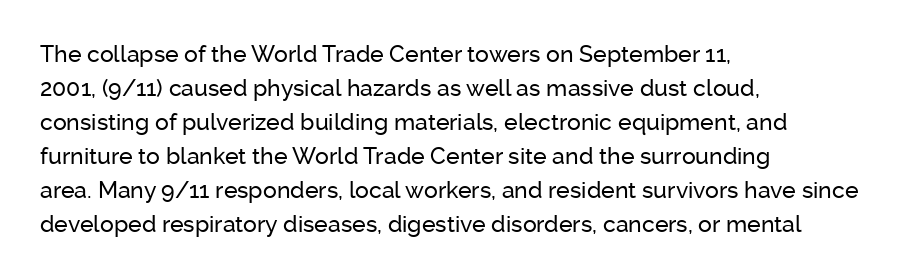
The image shows 23 px text type, upright; set left-aligned, normal line spacing (1.48x), normal letter spacing, not underlined.
